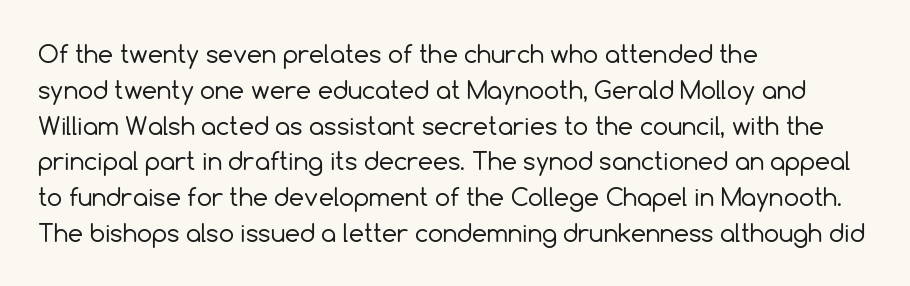
The image shows 24 px text type, upright; set left-aligned, normal line spacing (1.49x), normal letter spacing, not underlined.
